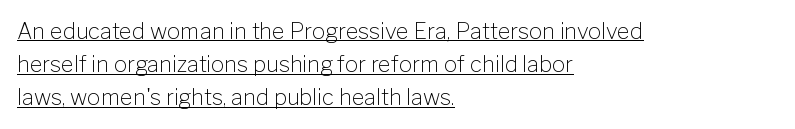
The image shows 22 px text type, upright; set left-aligned, normal line spacing (1.51x), normal letter spacing, underlined.
